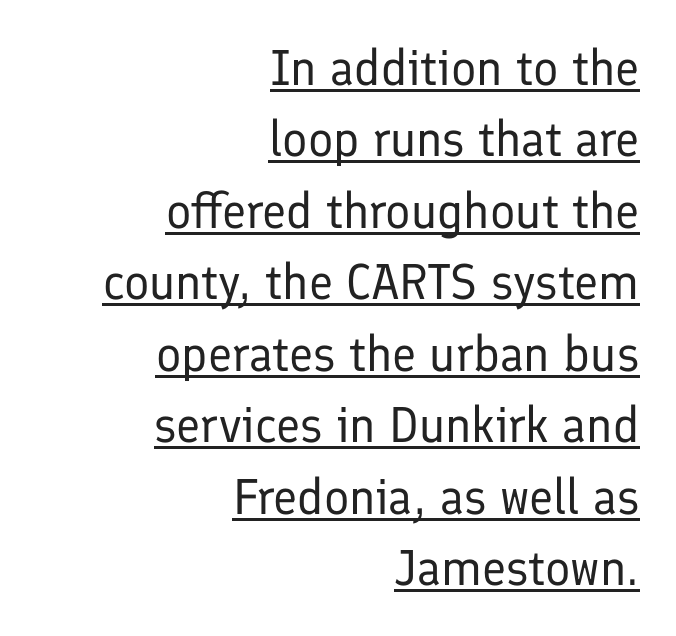
{"serif": "no", "italic": "no", "bold": "no", "weight": "regular", "width": "normal", "stroke_contrast": "low", "x_height": "medium", "monospaced": "no", "underline": "yes", "align": "right", "line_spacing": "normal", "line_spacing_ratio": 1.43, "letter_spacing": "normal", "letter_spacing_em": 0.0, "glyph_px": 50}
